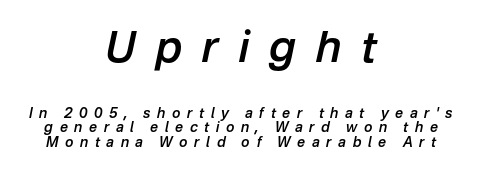
Quick note: italic. The type is letterspaced generously, with wide tracking. If you measured baseline to baseline, you'd find a short distance. One-word summary of the alignment: center. Does the weight exceed regular? Yes, but only to semibold.
